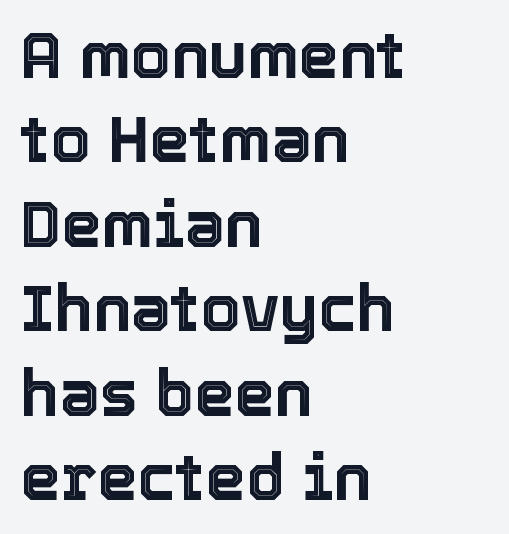
The image shows 64 px text type, upright; set left-aligned, normal line spacing (1.32x), normal letter spacing, not underlined; a medium x-height.
